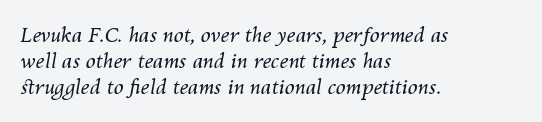
{"italic": "yes", "lean": "right", "slant_degrees": 10, "bold": "no", "underline": "no", "align": "left", "line_spacing": "normal", "line_spacing_ratio": 1.3, "letter_spacing": "normal", "letter_spacing_em": 0.0, "glyph_px": 20}
